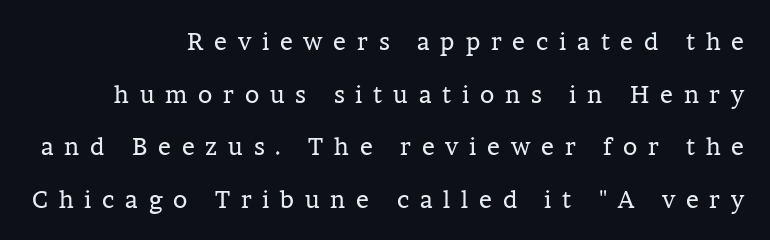
{"italic": "no", "bold": "no", "underline": "no", "align": "right", "line_spacing": "loose", "line_spacing_ratio": 2.19, "letter_spacing": "wide", "letter_spacing_em": 0.45, "glyph_px": 24}
